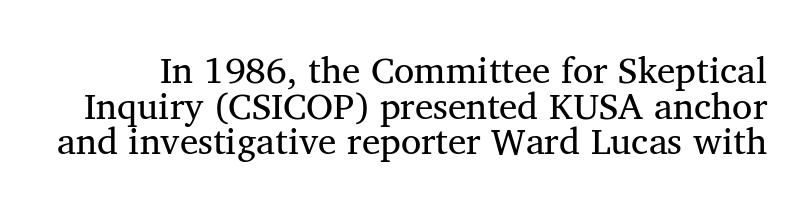
The image shows 37 px regular-weight serif type; set tight line spacing (0.96x), normal letter spacing, not underlined; medium stroke contrast and a medium x-height.
